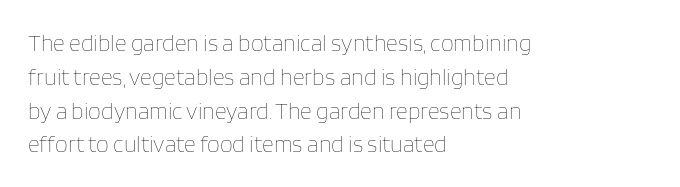
{"italic": "no", "bold": "no", "underline": "no", "align": "left", "line_spacing": "normal", "line_spacing_ratio": 1.47, "letter_spacing": "normal", "letter_spacing_em": 0.0, "glyph_px": 23}
